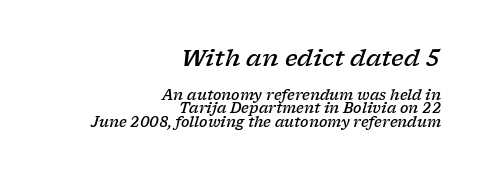
The image shows 23 px text type, italic (leaning right); set right-aligned, tight line spacing (0.97x), normal letter spacing, not underlined; the first (top) block is 1.64x larger.
